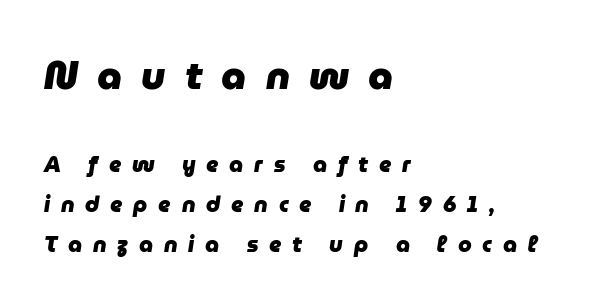
{"italic": "yes", "lean": "right", "slant_degrees": 9, "bold": "yes", "weight": "heavy", "width": "normal", "stroke_contrast": "low", "x_height": "medium", "monospaced": "no", "underline": "no", "align": "left", "line_spacing_ratio": 1.82, "letter_spacing": "wide", "letter_spacing_em": 0.49, "larger_block": "first", "size_ratio": 1.77, "glyph_px": 39}
